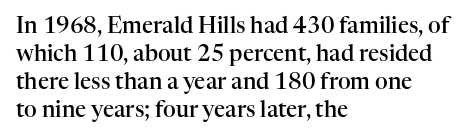
The image shows 22 px text type, upright; set left-aligned, normal line spacing (1.27x), normal letter spacing, not underlined.
